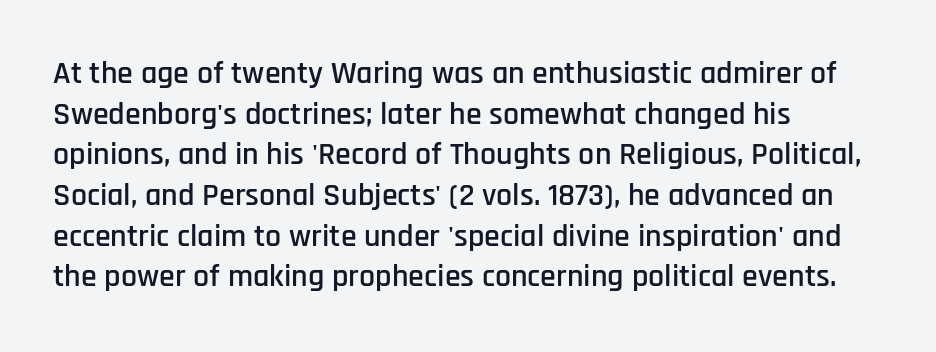
Descender tails drop into unmarked territory. The lines in this sample share a left origin and differ only in where they stop. The designer left line spacing at the default. To sum up the face: it is a sans, with no serifs. Spacing verdict: proportional, widths tailored to each character.
